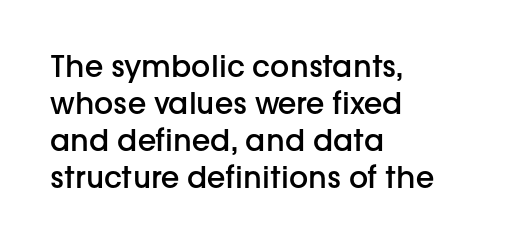
{"serif": "no", "italic": "no", "bold": "semi", "weight": "semibold", "width": "normal", "stroke_contrast": "low", "x_height": "medium", "monospaced": "no", "underline": "no", "align": "left", "line_spacing_ratio": 1.23, "letter_spacing": "normal", "letter_spacing_em": 0.0, "glyph_px": 30}
